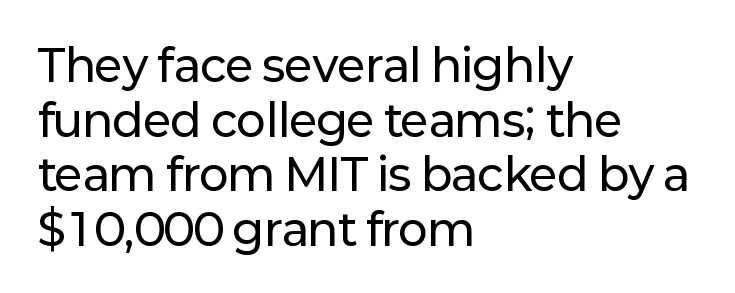
Q: Is the text italic (slanted)? A: No, it is upright.
Q: Is the typeface a serif or a sans-serif typeface? A: Sans-serif.
Q: Is the text underlined? A: No.
Q: How is the paragraph aligned? A: Left-aligned.
Q: Is the spacing between letters normal or unusually wide? A: Normal.
Q: Width (condensed, normal, or wide)? A: Normal.
Q: Stroke contrast? A: Low.
Q: x-height? A: Medium.
Q: Monospaced? A: No.
